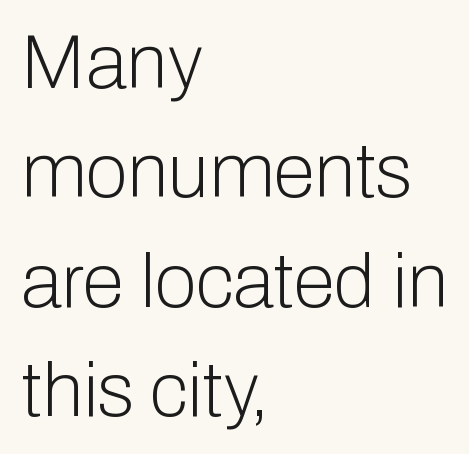
Q: Is the text bold? A: No.
Q: Is the text italic (slanted)? A: No, it is upright.
Q: Is the typeface a serif or a sans-serif typeface? A: Sans-serif.
Q: Is the text underlined? A: No.
Q: How is the paragraph aligned? A: Left-aligned.
Q: Is the spacing between letters normal or unusually wide? A: Normal.
Q: Is the spacing between lines tight, normal or loose? A: Normal.
Q: Width (condensed, normal, or wide)? A: Normal.
Q: Stroke contrast? A: Low.
Q: x-height? A: Medium.
Q: Monospaced? A: No.
